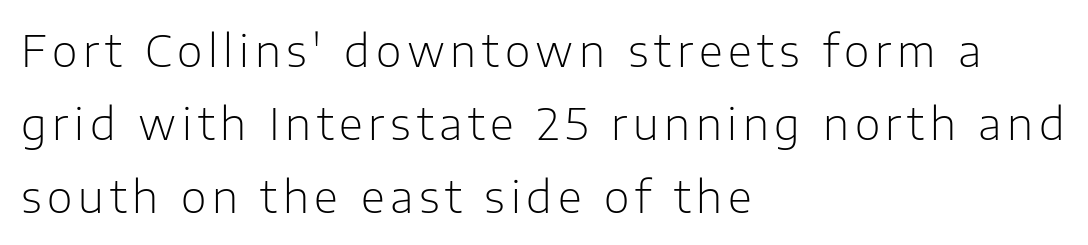
The image shows 44 px light sans-serif type, upright; set left-aligned, normal line spacing (1.66x), not underlined; low stroke contrast and a medium x-height.
